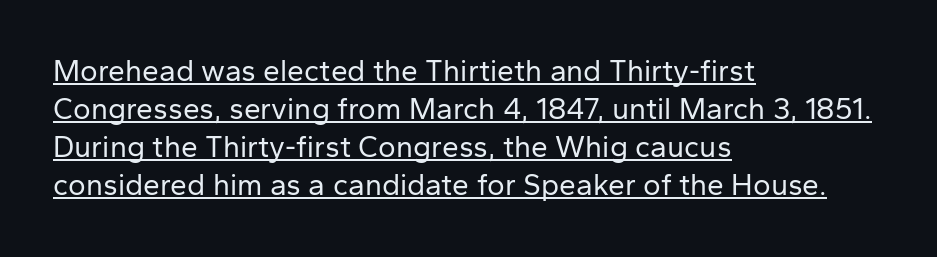
Characters follow at the spacing the type designer built in. Think standard paragraph weight, or any step lighter than that. Students, observe the line beneath the letters — that is underlining. Quick note: not italic, upright. No feet cap the strokes, marking this as sans-serif type. One-word summary of the alignment: left.
